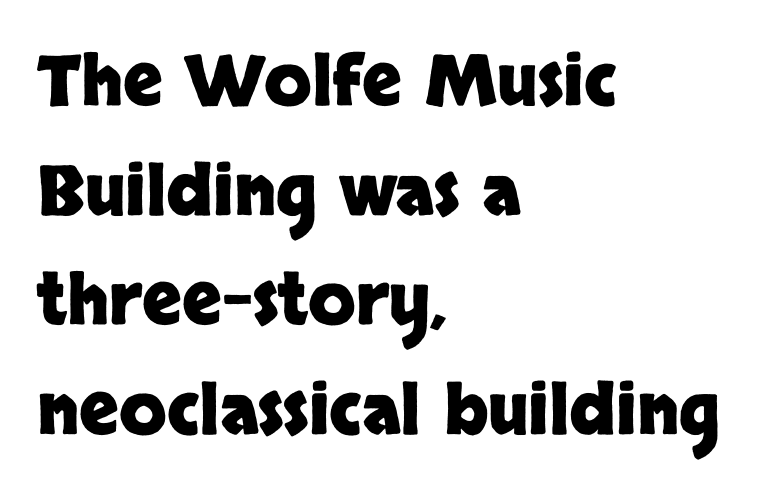
The compositor pushed each line to the left boundary. Characters follow at the spacing the type designer built in. These lines carry a lot of weight — the face is fully bold. Designer's note — italics off, roman on. The passage shown is not underscored anywhere.
